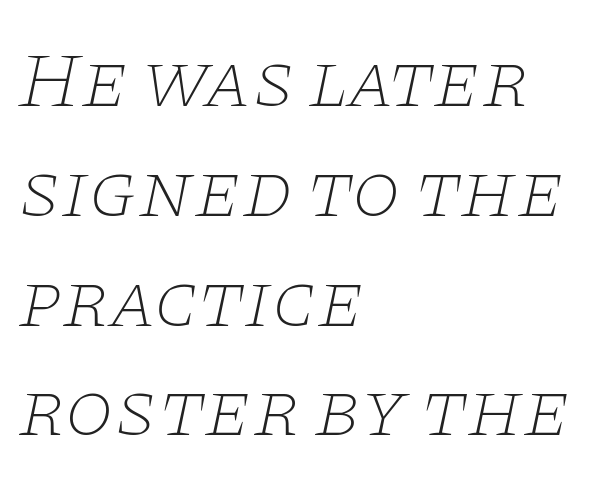
Q: Is the text bold? A: No.
Q: Is the text italic (slanted)? A: Yes, it leans right by about 11 degrees.
Q: Is the typeface a serif or a sans-serif typeface? A: Serif.
Q: Is the text underlined? A: No.
Q: How is the paragraph aligned? A: Left-aligned.
Q: Is the spacing between letters normal or unusually wide? A: Normal.
Q: Is the spacing between lines tight, normal or loose? A: Normal.
Q: Width (condensed, normal, or wide)? A: Wide.
Q: Stroke contrast? A: Low.
Q: x-height? A: Large.
Q: Monospaced? A: No.
